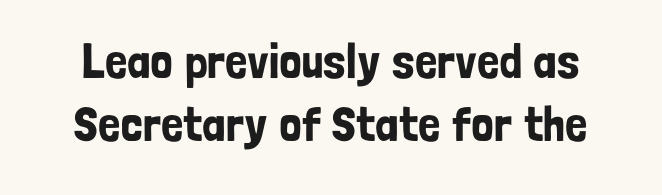
Q: Is the text italic (slanted)? A: No, it is upright.
Q: Is the typeface a serif or a sans-serif typeface? A: Sans-serif.
Q: Is the text underlined? A: No.
Q: Is the spacing between letters normal or unusually wide? A: Normal.
Q: Is the spacing between lines tight, normal or loose? A: Normal.
Q: Width (condensed, normal, or wide)? A: Condensed.
Q: Stroke contrast? A: Low.
Q: x-height? A: Medium.
Q: Monospaced? A: No.
